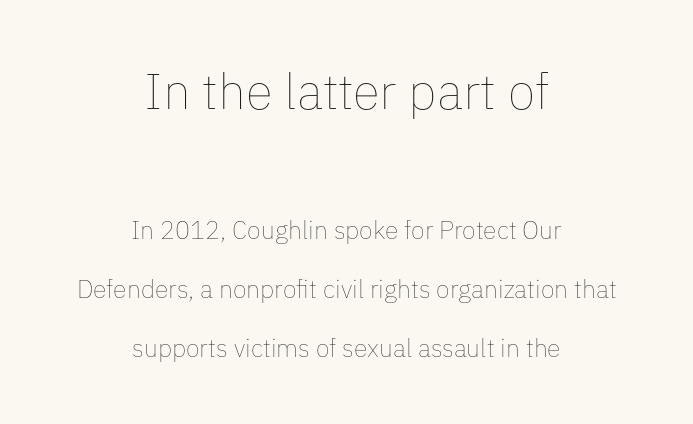
{"italic": "no", "bold": "no", "weight": "thin", "width": "normal", "stroke_contrast": "low", "x_height": "medium", "monospaced": "no", "underline": "no", "align": "center", "line_spacing": "loose", "line_spacing_ratio": 2.36, "letter_spacing": "normal", "letter_spacing_em": 0.0, "larger_block": "first", "size_ratio": 2.0, "glyph_px": 50}
